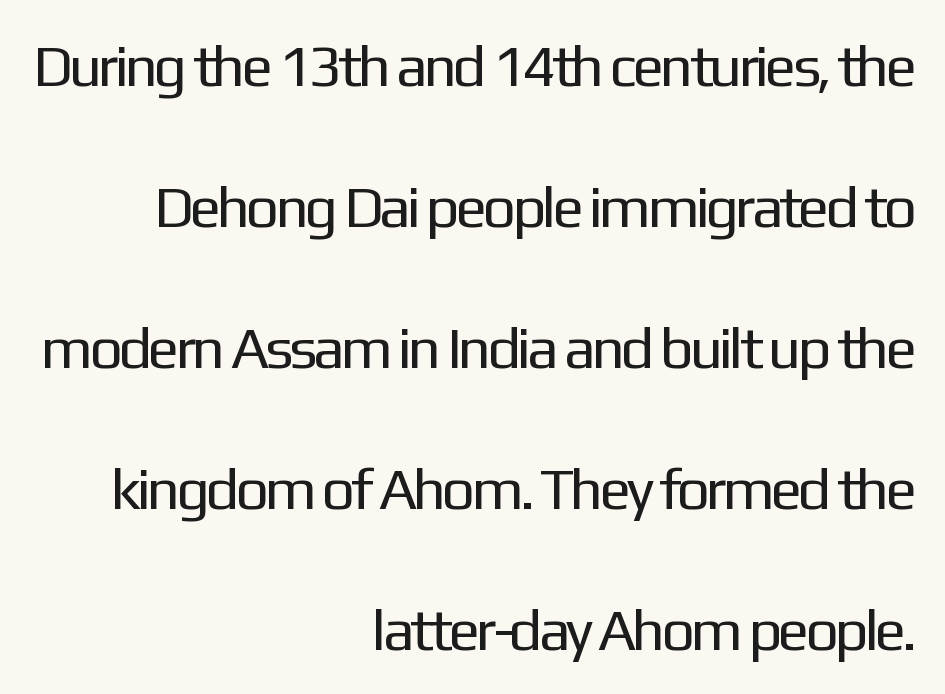
{"serif": "no", "italic": "no", "bold": "no", "weight": "regular", "width": "normal", "stroke_contrast": "low", "x_height": "medium", "monospaced": "no", "underline": "no", "align": "right", "line_spacing": "loose", "line_spacing_ratio": 2.39, "letter_spacing": "normal", "letter_spacing_em": 0.0, "glyph_px": 59}
